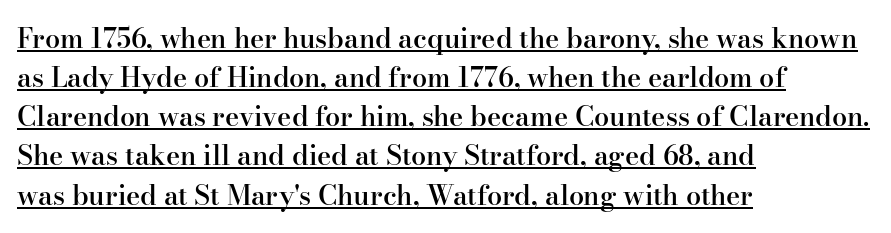
The image shows 27 px text type, upright; set left-aligned, normal line spacing (1.45x), normal letter spacing, underlined.
